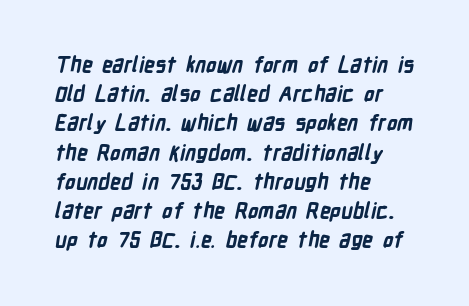
{"bold": "yes", "underline": "no", "align": "left", "line_spacing": "normal", "line_spacing_ratio": 1.39, "letter_spacing": "normal", "letter_spacing_em": 0.0, "glyph_px": 21}
